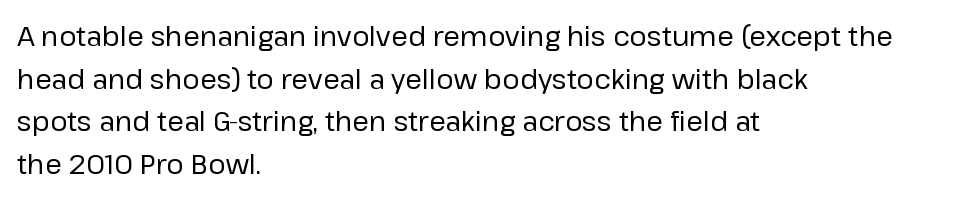
Q: Is the text bold? A: No.
Q: Is the text italic (slanted)? A: No, it is upright.
Q: Is the text underlined? A: No.
Q: How is the paragraph aligned? A: Left-aligned.
Q: Is the spacing between letters normal or unusually wide? A: Normal.
Q: Is the spacing between lines tight, normal or loose? A: Normal.
